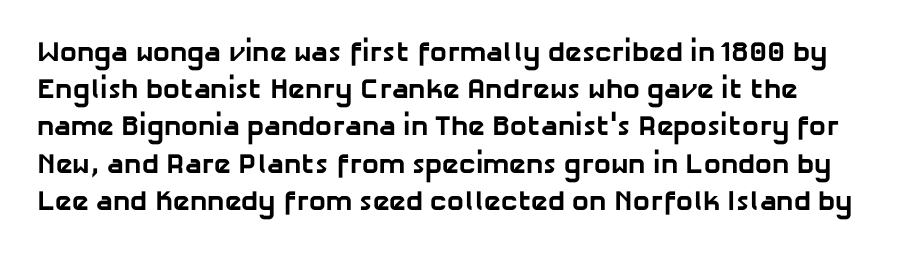
The image shows 28 px bold sans-serif type; set normal line spacing (1.33x), normal letter spacing, not underlined; low stroke contrast and a medium x-height.
